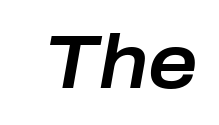
The image shows 76 px text type, italic (leaning right); set normal letter spacing, not underlined; low stroke contrast and a medium x-height.
